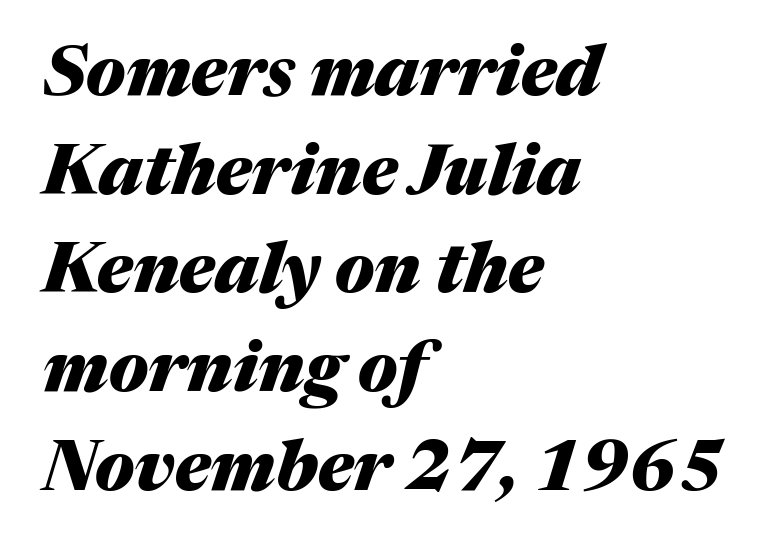
{"italic": "yes", "lean": "right", "slant_degrees": 17, "bold": "yes", "weight": "heavy", "width": "normal", "stroke_contrast": "medium", "x_height": "medium", "monospaced": "no", "underline": "no", "align": "left", "line_spacing": "normal", "line_spacing_ratio": 1.41, "letter_spacing": "normal", "letter_spacing_em": 0.0, "glyph_px": 70}
